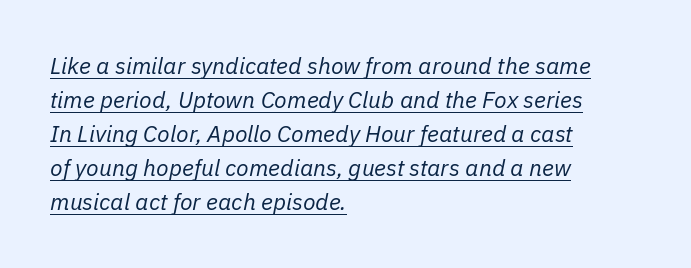
{"italic": "yes", "lean": "right", "slant_degrees": 11, "bold": "no", "underline": "yes", "align": "left", "line_spacing": "normal", "line_spacing_ratio": 1.48, "letter_spacing": "normal", "letter_spacing_em": 0.0, "glyph_px": 23}
